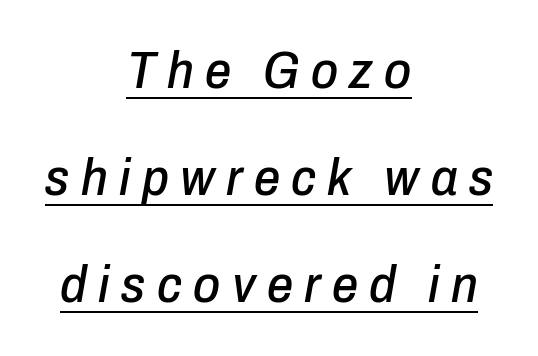
Q: Is the text italic (slanted)? A: Yes, it leans right by about 10 degrees.
Q: Is the text underlined? A: Yes.
Q: How is the paragraph aligned? A: Centered.
Q: Is the spacing between letters normal or unusually wide? A: Unusually wide.
Q: Is the spacing between lines tight, normal or loose? A: Loose.
Q: Width (condensed, normal, or wide)? A: Condensed.
Q: Stroke contrast? A: Low.
Q: x-height? A: Medium.
Q: Monospaced? A: No.
